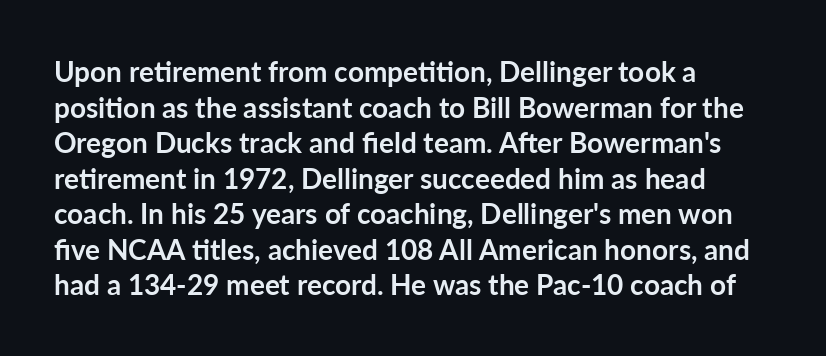
Q: Is the text bold? A: Yes.
Q: Is the text italic (slanted)? A: No, it is upright.
Q: Is the typeface a serif or a sans-serif typeface? A: Sans-serif.
Q: Is the text underlined? A: No.
Q: How is the paragraph aligned? A: Left-aligned.
Q: Is the spacing between letters normal or unusually wide? A: Normal.
Q: Is the spacing between lines tight, normal or loose? A: Normal.
Q: Width (condensed, normal, or wide)? A: Normal.
Q: Stroke contrast? A: Low.
Q: x-height? A: Medium.
Q: Monospaced? A: No.
